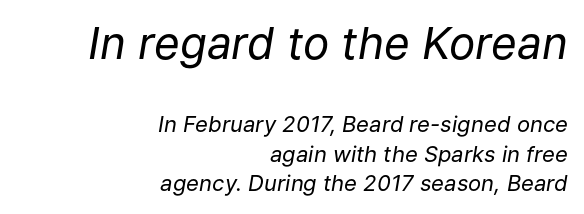
The more generous point size was reserved for the upper chunk. Decoration check: the copy has no underline. Caption: standard tracking, unaltered. The passage shown leans; its letterforms are oblique. The strokes carry an ordinary text weight at most. Leading matches the norm, producing a regular column.
